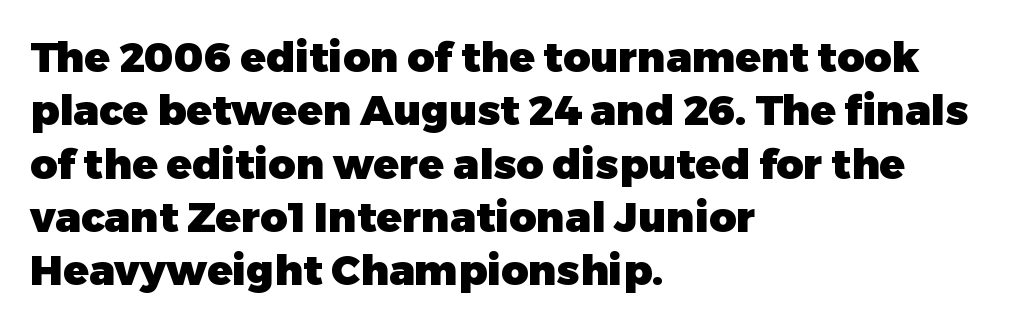
Caption: standard tracking, unaltered. Weight check: bold — yes, fully. Here the designer chose a conventional face with non-uniform glyph widths. Line beginnings align vertically; line endings do not. Notice how descenders clear the ascenders below comfortably — that's standard leading.
